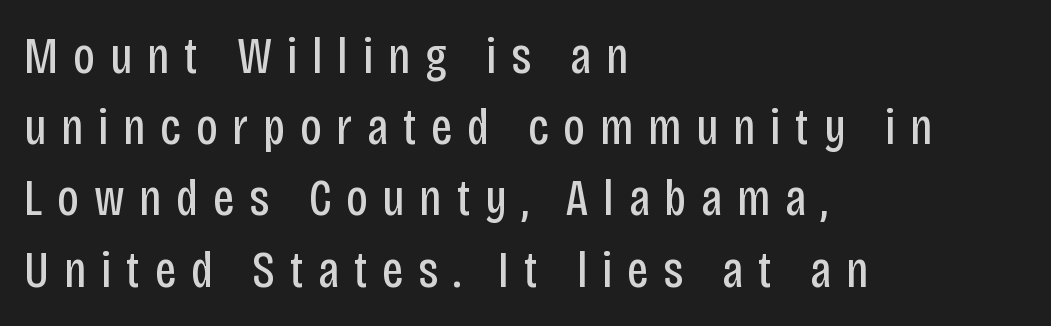
Q: Is the text bold? A: No.
Q: Is the text italic (slanted)? A: No, it is upright.
Q: Is the typeface a serif or a sans-serif typeface? A: Sans-serif.
Q: Is the text underlined? A: No.
Q: How is the paragraph aligned? A: Left-aligned.
Q: Is the spacing between letters normal or unusually wide? A: Unusually wide.
Q: Is the spacing between lines tight, normal or loose? A: Normal.
Q: Width (condensed, normal, or wide)? A: Condensed.
Q: Stroke contrast? A: Low.
Q: x-height? A: Large.
Q: Monospaced? A: No.
